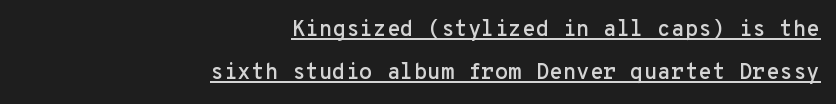
The image shows 22 px text type, upright; set right-aligned, loose line spacing (1.94x), normal letter spacing, underlined.
